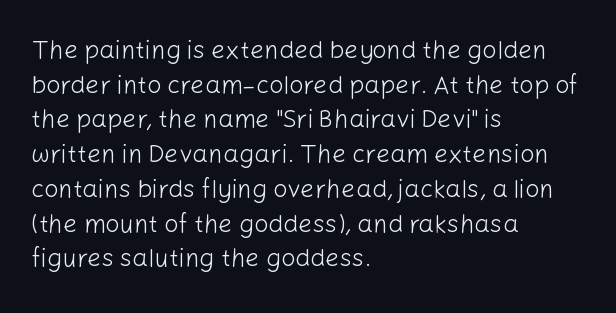
The image shows 25 px text type, upright; set left-aligned, normal line spacing (1.39x), normal letter spacing, not underlined.
